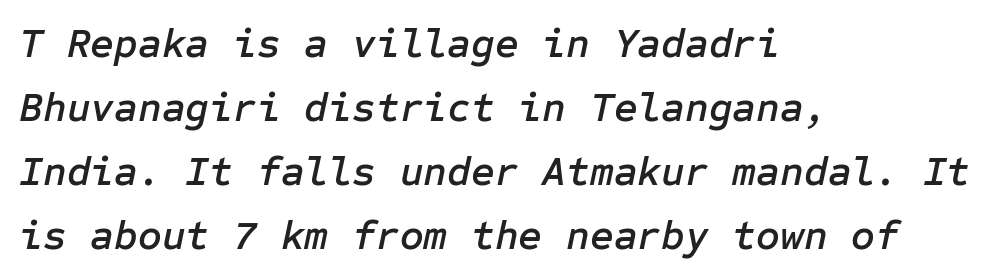
The image shows 41 px text type, italic (leaning right); set left-aligned, normal line spacing (1.56x), normal letter spacing, not underlined; low stroke contrast and a medium x-height.
